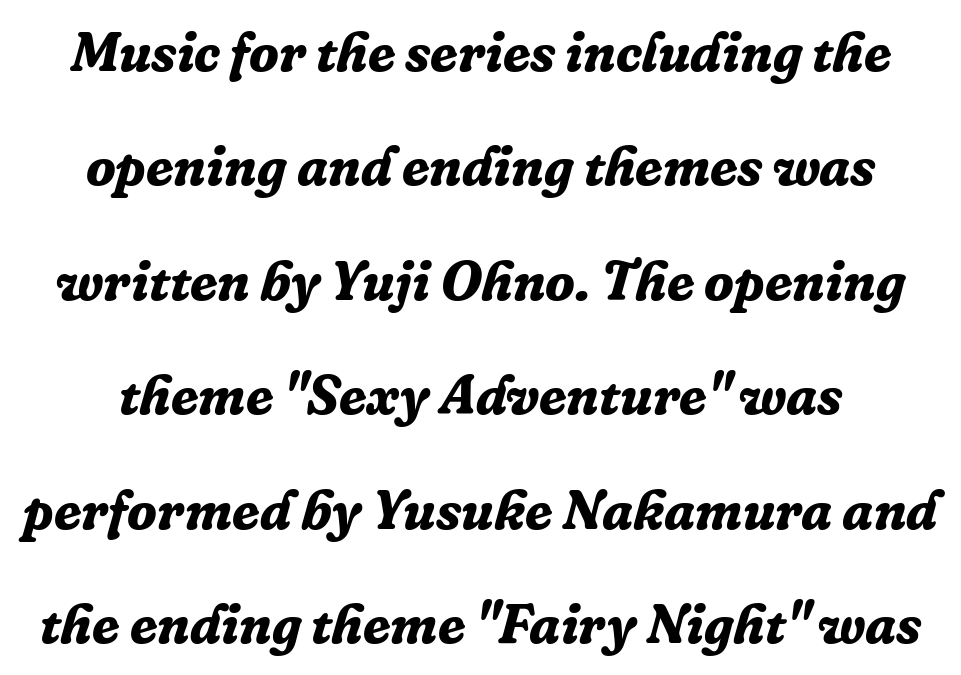
{"serif": "yes", "italic": "yes", "lean": "right", "slant_degrees": 16, "bold": "yes", "weight": "bold", "width": "normal", "stroke_contrast": "low", "x_height": "medium", "monospaced": "no", "underline": "no", "line_spacing": "loose", "line_spacing_ratio": 2.08, "letter_spacing": "normal", "letter_spacing_em": 0.0, "glyph_px": 55}
